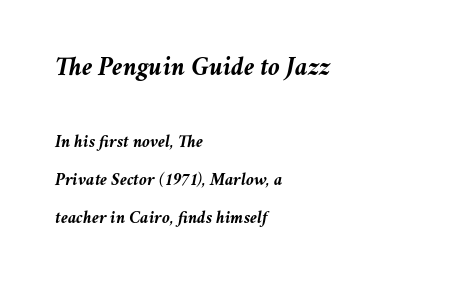
{"italic": "yes", "lean": "right", "slant_degrees": 11, "bold": "yes", "underline": "no", "align": "left", "line_spacing": "loose", "line_spacing_ratio": 2.1, "letter_spacing": "normal", "letter_spacing_em": 0.0, "larger_block": "first", "size_ratio": 1.5, "glyph_px": 27}
